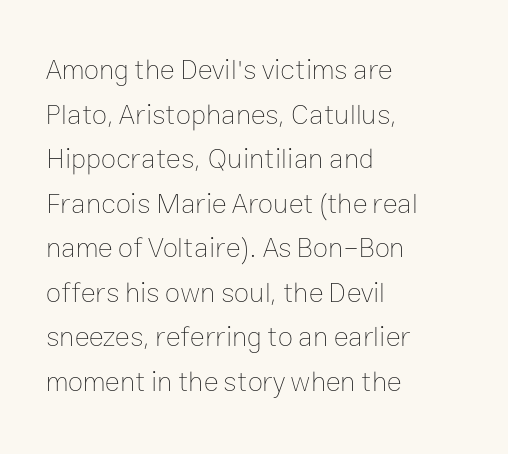
The rag falls on the right side of this text block. A typesetter would call this zero additional tracking. Each new line begins a customary step beneath the previous one. Summary of weight: not heavy and not bold.
